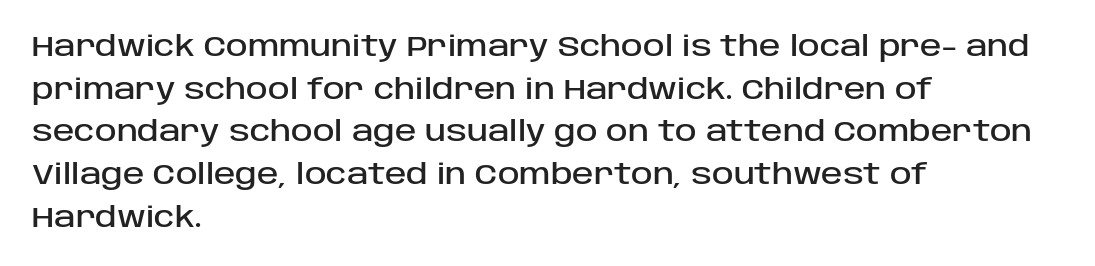
The image shows 29 px sans-serif type, upright; set left-aligned, normal line spacing (1.47x), normal letter spacing, not underlined; low stroke contrast and a large x-height.
